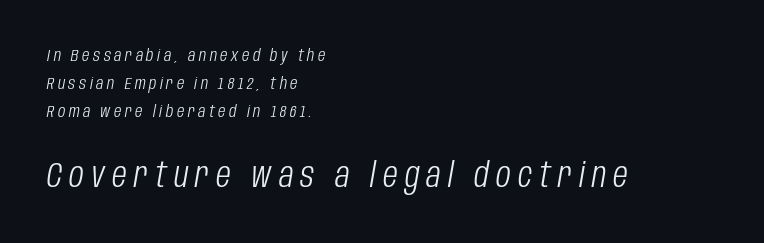
Think of a printed novel: that variable character pitch is what you see here. Characters follow at a spacing far wider than the type designer built in. The face used here has a pronounced slope to its letters. The face used here appears at its bigger size in the lower chunk.
